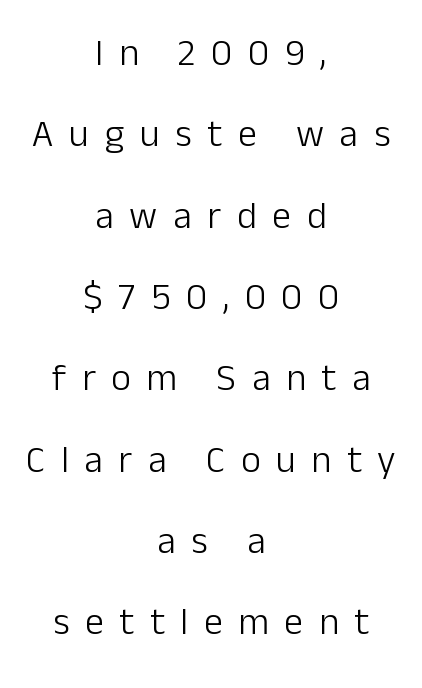
The whitespace from short lines is split evenly between both sides. Loosely led — the rows are spread out. Spacing verdict: proportional, widths tailored to each character. This is sans-serif lettering, the kind often seen on screens and signage.
